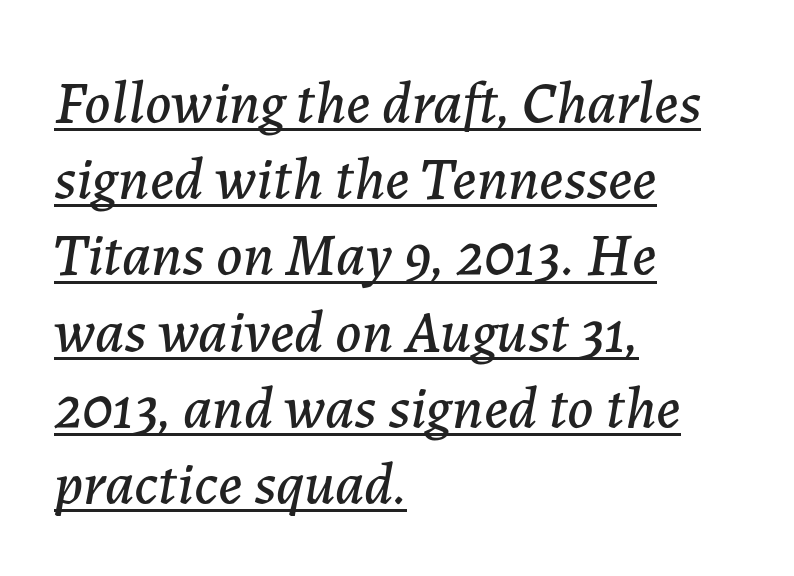
Q: Is the text italic (slanted)? A: Yes, it leans right by about 7 degrees.
Q: Is the text underlined? A: Yes.
Q: How is the paragraph aligned? A: Left-aligned.
Q: Is the spacing between letters normal or unusually wide? A: Normal.
Q: Is the spacing between lines tight, normal or loose? A: Normal.
Q: Width (condensed, normal, or wide)? A: Normal.
Q: Stroke contrast? A: Low.
Q: x-height? A: Medium.
Q: Monospaced? A: No.
